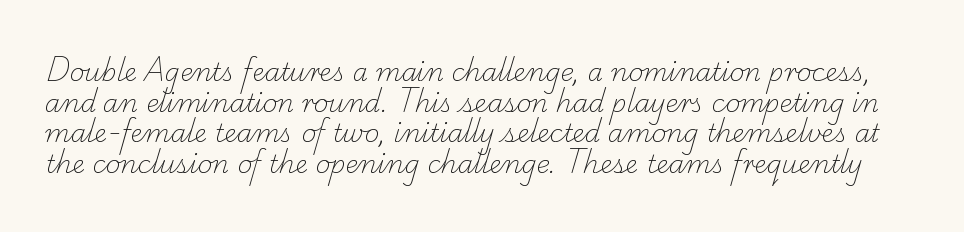
{"bold": "no", "underline": "no", "line_spacing_ratio": 1.23, "letter_spacing": "normal", "letter_spacing_em": 0.0, "glyph_px": 25}
